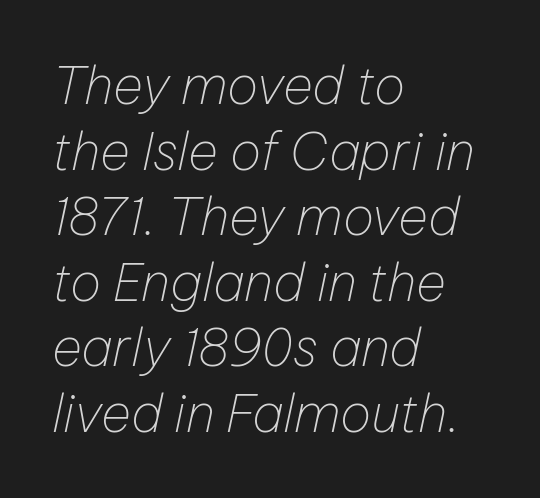
{"italic": "yes", "lean": "right", "slant_degrees": 12, "bold": "no", "weight": "thin", "width": "normal", "stroke_contrast": "low", "x_height": "medium", "monospaced": "no", "underline": "no", "align": "left", "line_spacing": "normal", "line_spacing_ratio": 1.26, "letter_spacing": "normal", "letter_spacing_em": 0.0, "glyph_px": 52}
